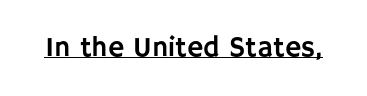
Q: Is the text italic (slanted)? A: No, it is upright.
Q: Is the typeface a serif or a sans-serif typeface? A: Sans-serif.
Q: Is the text underlined? A: Yes.
Q: Is the spacing between letters normal or unusually wide? A: Normal.
Q: Width (condensed, normal, or wide)? A: Normal.
Q: Stroke contrast? A: Low.
Q: x-height? A: Large.
Q: Monospaced? A: No.
